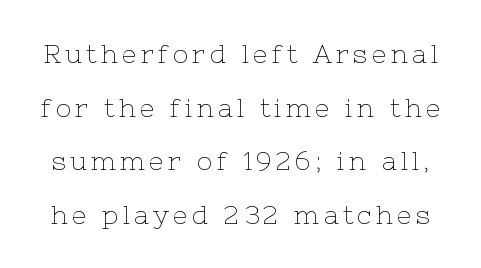
Q: Is the text bold? A: No.
Q: Is the text italic (slanted)? A: No, it is upright.
Q: Is the text underlined? A: No.
Q: Is the spacing between lines tight, normal or loose? A: Loose.
